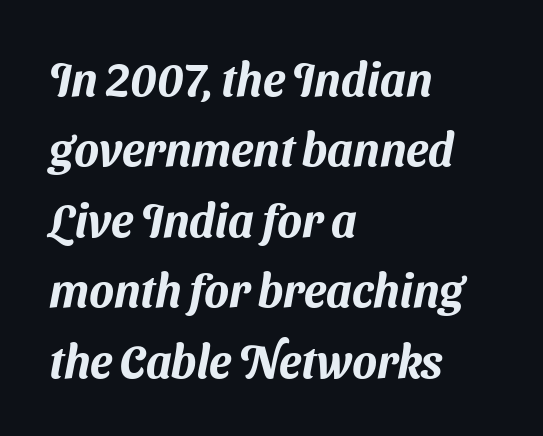
The image shows 46 px sans-serif type; set left-aligned, normal line spacing (1.53x), normal letter spacing, not underlined; medium stroke contrast and a medium x-height.
